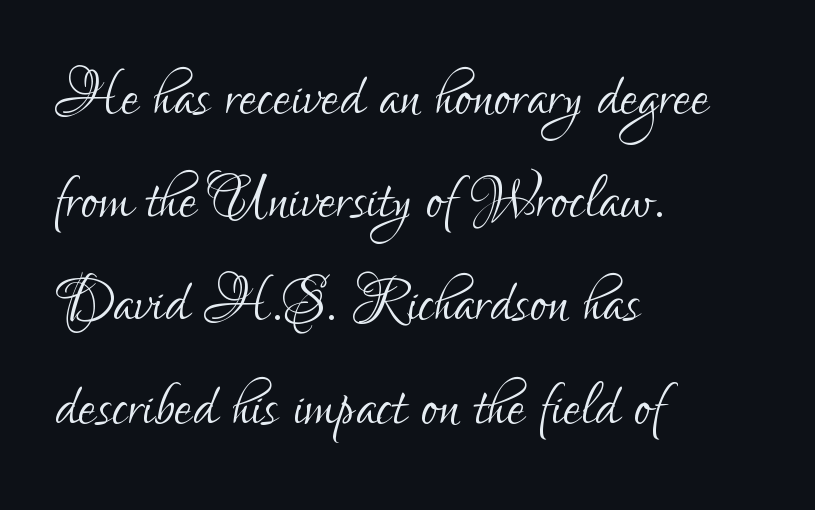
Q: Is the text bold? A: No.
Q: Is the text italic (slanted)? A: Yes.
Q: Is the typeface a serif or a sans-serif typeface? A: Sans-serif.
Q: Is the text underlined? A: No.
Q: How is the paragraph aligned? A: Left-aligned.
Q: Is the spacing between letters normal or unusually wide? A: Normal.
Q: Is the spacing between lines tight, normal or loose? A: Normal.
Q: Width (condensed, normal, or wide)? A: Condensed.
Q: Stroke contrast? A: Low.
Q: x-height? A: Small.
Q: Monospaced? A: No.
